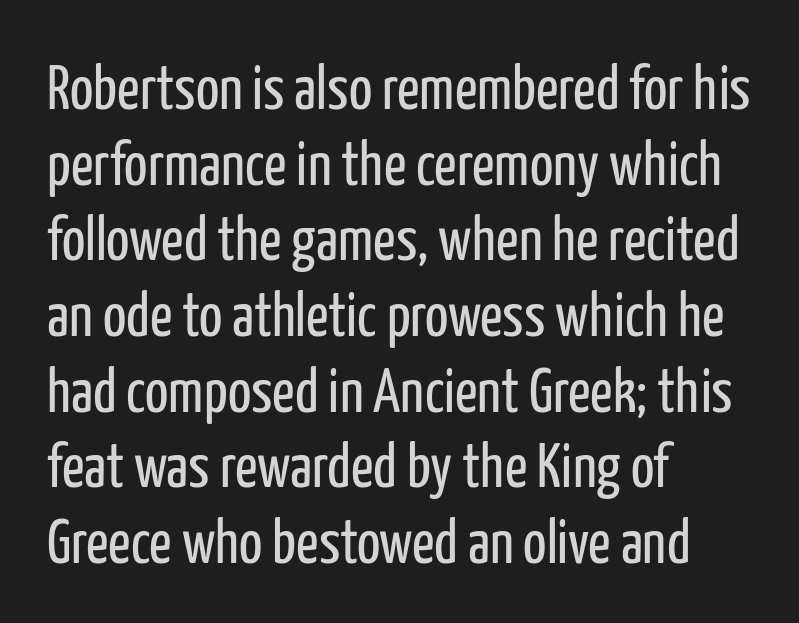
{"serif": "no", "italic": "no", "bold": "no", "weight": "regular", "width": "condensed", "stroke_contrast": "low", "x_height": "medium", "monospaced": "no", "underline": "no", "align": "left", "line_spacing_ratio": 1.22, "letter_spacing": "normal", "letter_spacing_em": 0.0, "glyph_px": 62}
